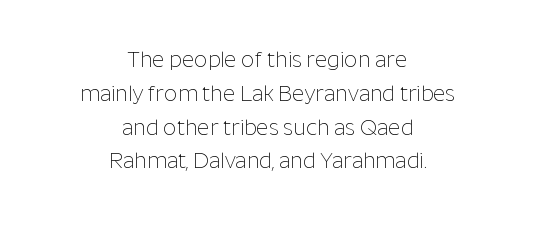
Q: Is the text bold? A: No.
Q: Is the text italic (slanted)? A: No, it is upright.
Q: Is the text underlined? A: No.
Q: How is the paragraph aligned? A: Centered.
Q: Is the spacing between letters normal or unusually wide? A: Normal.
Q: Is the spacing between lines tight, normal or loose? A: Normal.
